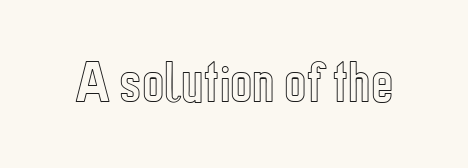
{"italic": "no", "width": "condensed", "x_height": "medium", "monospaced": "no", "underline": "no", "letter_spacing": "normal", "letter_spacing_em": 0.0, "glyph_px": 47}
